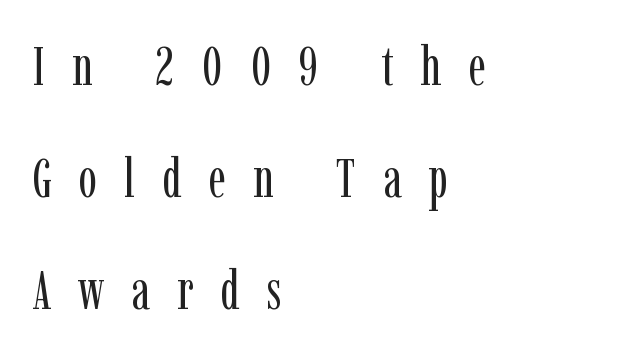
Unlike a clean sans, this face finishes its strokes with serifs. The space beneath each line is pristine and unruled. The weight would be labelled regular, book, light, or lighter still. Substantial extra tracking has been applied to these lines. This is roman type, the default non-slanted kind.
